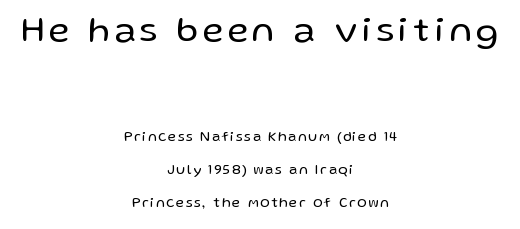
Q: Is the text bold? A: No.
Q: Is the text italic (slanted)? A: No, it is upright.
Q: Is the typeface a serif or a sans-serif typeface? A: Sans-serif.
Q: Is the text underlined? A: No.
Q: How is the paragraph aligned? A: Centered.
Q: Is the spacing between lines tight, normal or loose? A: Loose.
Q: Which block of text is set in a larger size, the first (top) or the second (bottom)? A: The first (top) one.
Q: Width (condensed, normal, or wide)? A: Normal.
Q: Stroke contrast? A: Low.
Q: x-height? A: Medium.
Q: Monospaced? A: No.
